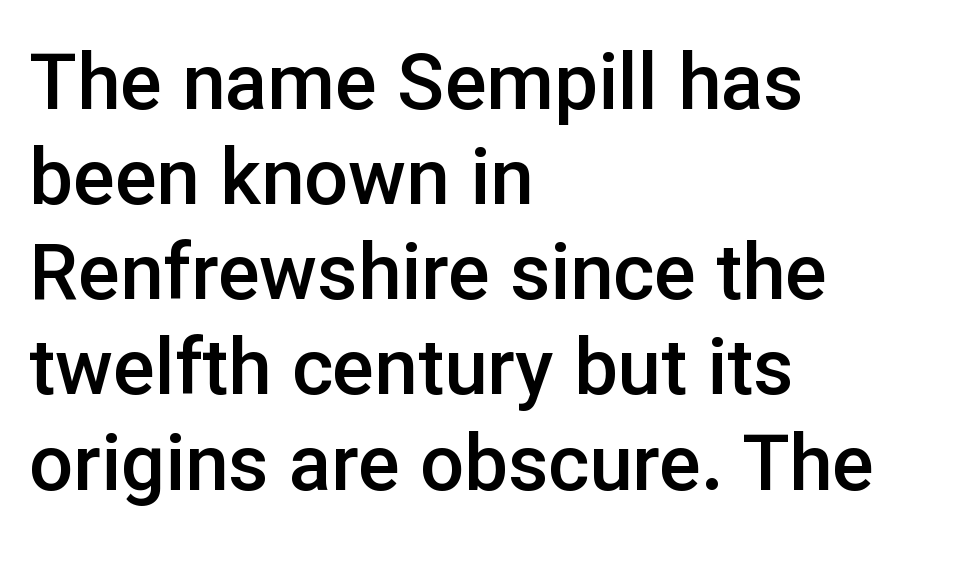
The image shows 78 px semibold sans-serif type, upright; set left-aligned, line spacing 1.22x, normal letter spacing, not underlined; low stroke contrast and a medium x-height.
